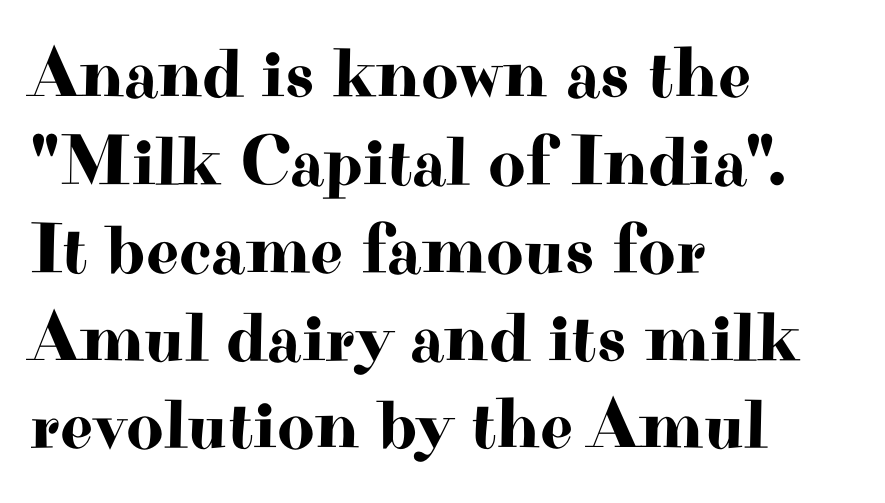
The image shows 72 px wide serif type, upright; set left-aligned, line spacing 1.22x, normal letter spacing, not underlined; high stroke contrast and a small x-height.
